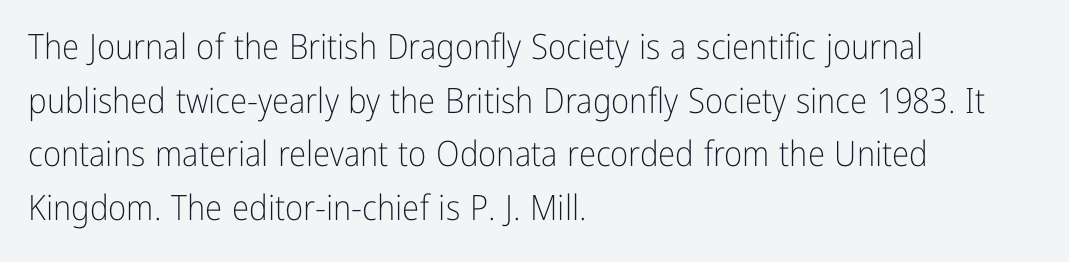
Short note: letters normally spaced. Grotesque or geometric, the face here clearly has no serifs. The block of text has a typical density, with ordinary space between rows. Short and long lines alike share a common starting point at left.
